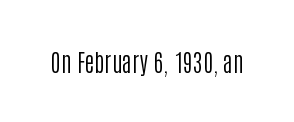
{"italic": "no", "bold": "no", "underline": "no", "letter_spacing": "normal", "letter_spacing_em": 0.0, "glyph_px": 24}
